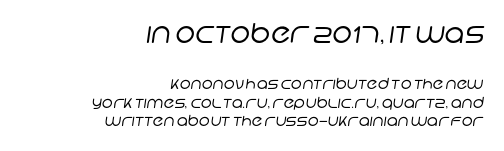
Q: Is the text bold? A: No.
Q: Is the text underlined? A: No.
Q: How is the paragraph aligned? A: Right-aligned.
Q: Is the spacing between letters normal or unusually wide? A: Normal.
Q: Is the spacing between lines tight, normal or loose? A: Normal.
Q: Which block of text is set in a larger size, the first (top) or the second (bottom)? A: The first (top) one.
